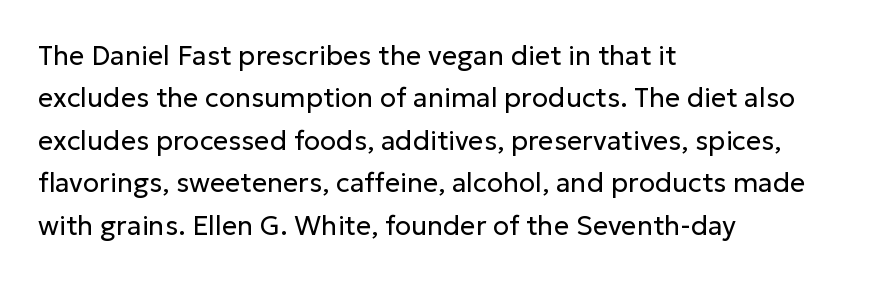
Characters follow at the spacing the type designer built in. Where is the straight margin? On the left. Weight: regular or lighter. Check the space under the baseline: it is left empty. Each new line begins a customary step beneath the previous one.
